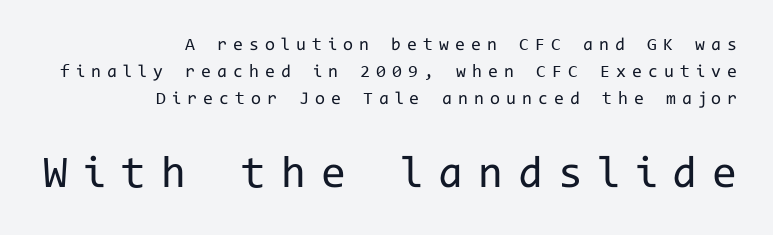
{"serif": "no", "italic": "no", "bold": "no", "weight": "regular", "width": "normal", "stroke_contrast": "low", "x_height": "medium", "monospaced": "yes", "underline": "no", "align": "right", "line_spacing": "normal", "line_spacing_ratio": 1.5, "letter_spacing": "wide", "letter_spacing_em": 0.34, "larger_block": "second", "size_ratio": 2.5, "glyph_px": 45}
